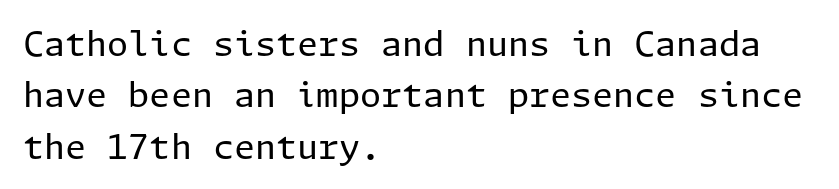
{"serif": "no", "italic": "no", "bold": "no", "weight": "regular", "width": "normal", "stroke_contrast": "low", "x_height": "medium", "underline": "no", "align": "left", "line_spacing": "normal", "line_spacing_ratio": 1.51, "letter_spacing": "normal", "letter_spacing_em": 0.0, "glyph_px": 34}
